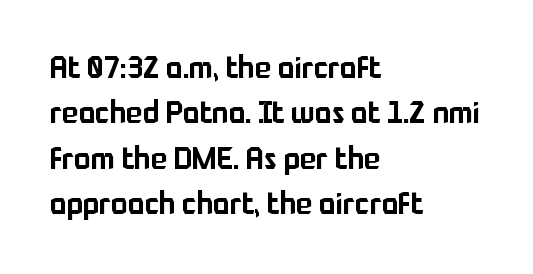
Q: Is the text italic (slanted)? A: No, it is upright.
Q: Is the typeface a serif or a sans-serif typeface? A: Sans-serif.
Q: Is the text underlined? A: No.
Q: How is the paragraph aligned? A: Left-aligned.
Q: Is the spacing between letters normal or unusually wide? A: Normal.
Q: Is the spacing between lines tight, normal or loose? A: Normal.
Q: Width (condensed, normal, or wide)? A: Normal.
Q: Stroke contrast? A: Low.
Q: x-height? A: Medium.
Q: Monospaced? A: No.
